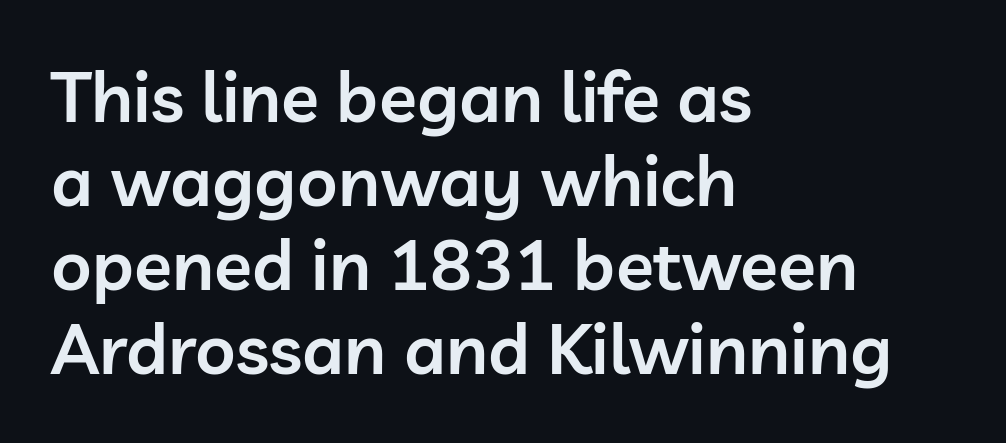
Typographic density is moderately raised because the face is semibold. The type sits square on the baseline with zero lean. These lines keep a tight, regular rhythm from letter to letter. Letters rest on an invisible, unmarked baseline. Each letter keeps its own natural width here, so spacing adapts to shape. Notice how the passage keeps a crisp vertical edge on the left only.
